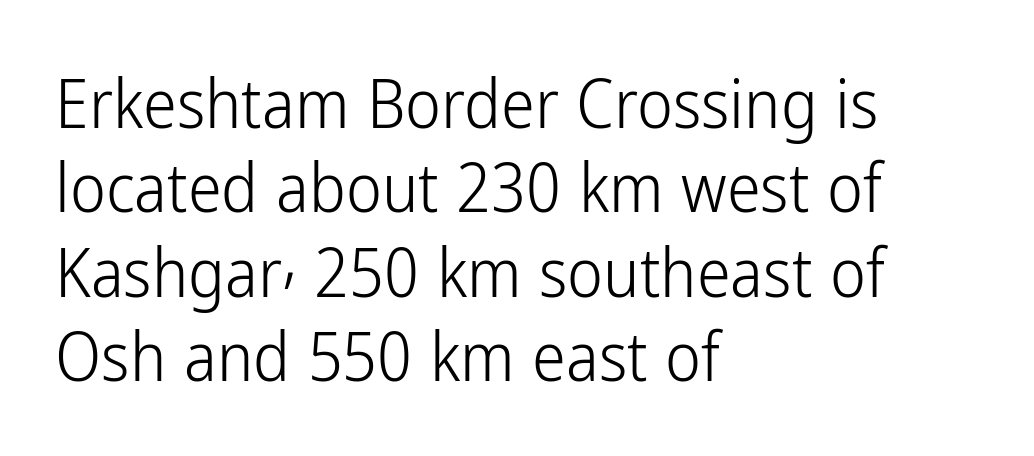
Q: Is the text bold? A: No.
Q: Is the text italic (slanted)? A: No, it is upright.
Q: Is the typeface a serif or a sans-serif typeface? A: Sans-serif.
Q: Is the text underlined? A: No.
Q: How is the paragraph aligned? A: Left-aligned.
Q: Is the spacing between letters normal or unusually wide? A: Normal.
Q: Width (condensed, normal, or wide)? A: Condensed.
Q: Stroke contrast? A: Low.
Q: x-height? A: Medium.
Q: Monospaced? A: No.
